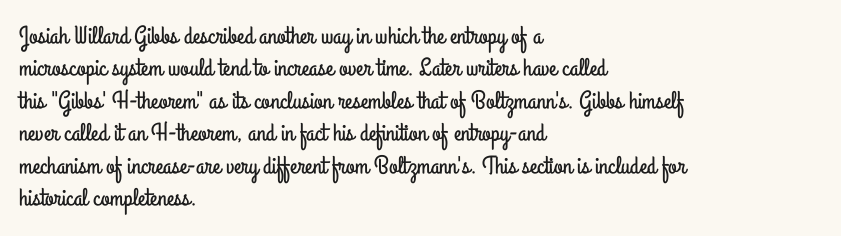
Q: Is the text italic (slanted)? A: No, it is upright.
Q: Is the text underlined? A: No.
Q: How is the paragraph aligned? A: Left-aligned.
Q: Is the spacing between letters normal or unusually wide? A: Normal.
Q: Is the spacing between lines tight, normal or loose? A: Normal.
